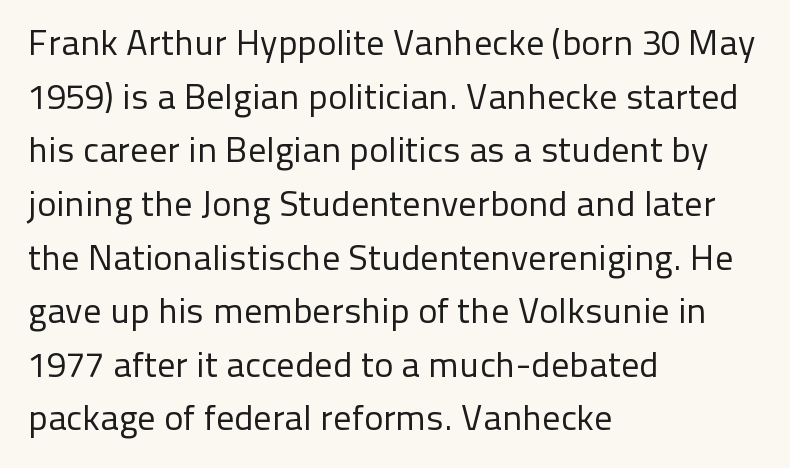
The image shows 36 px regular-weight sans-serif type, upright; set left-aligned, normal line spacing (1.49x), normal letter spacing, not underlined; low stroke contrast and a medium x-height.
